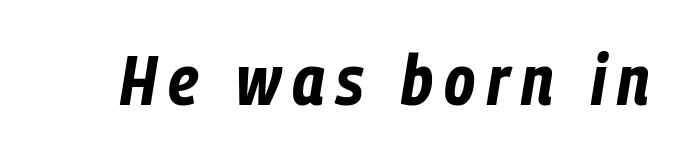
Quick note: underline off. The passage shown is typed in a proportional face where columns would drift. The lettering tilts uniformly, giving the passage an italic look. I'd describe the lettering as bold — thick and assertive.
